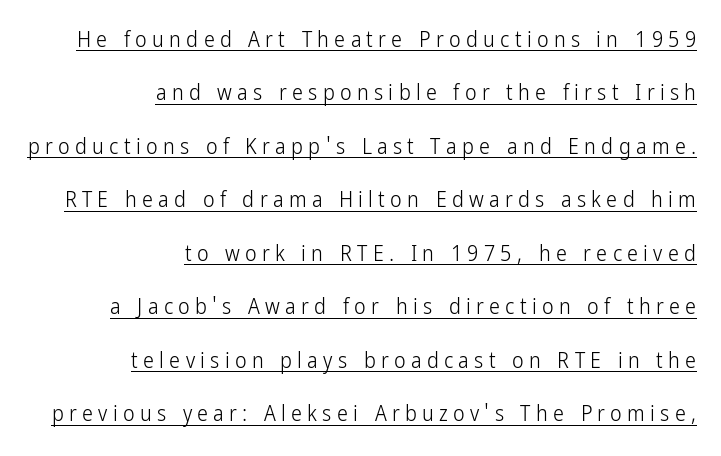
Q: Is the text bold? A: No.
Q: Is the text italic (slanted)? A: No, it is upright.
Q: Is the text underlined? A: Yes.
Q: How is the paragraph aligned? A: Right-aligned.
Q: Is the spacing between letters normal or unusually wide? A: Unusually wide.
Q: Is the spacing between lines tight, normal or loose? A: Loose.
